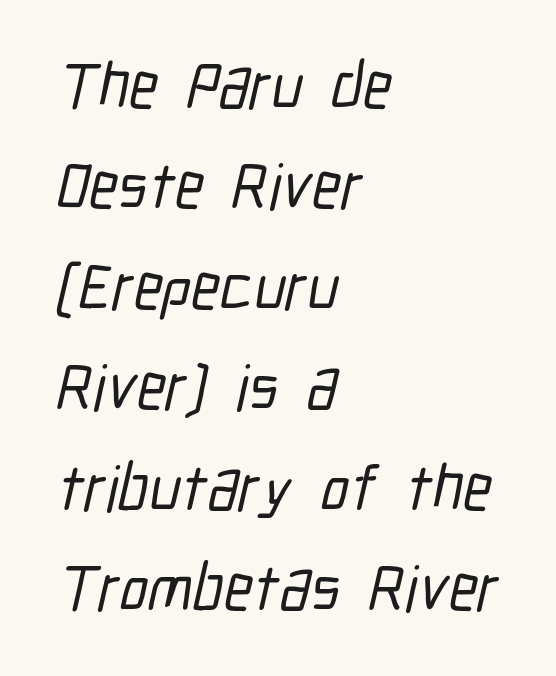
Q: Is the typeface a serif or a sans-serif typeface? A: Sans-serif.
Q: Is the text underlined? A: No.
Q: How is the paragraph aligned? A: Left-aligned.
Q: Is the spacing between letters normal or unusually wide? A: Normal.
Q: Is the spacing between lines tight, normal or loose? A: Normal.
Q: Width (condensed, normal, or wide)? A: Condensed.
Q: Stroke contrast? A: Low.
Q: x-height? A: Medium.
Q: Monospaced? A: No.
